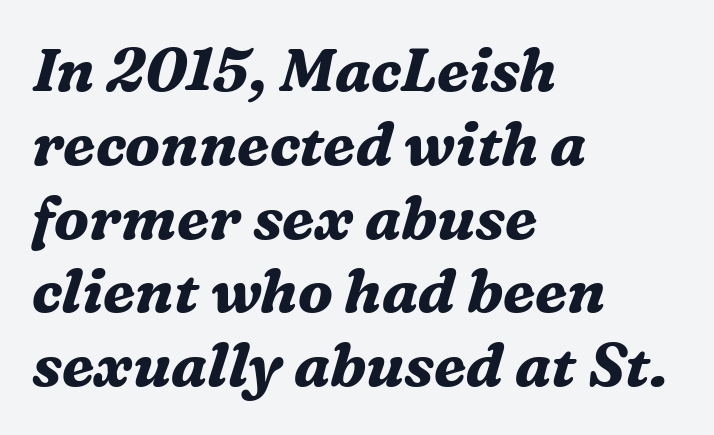
The image shows 60 px bold serif type, italic (leaning right); set left-aligned, line spacing 1.23x, normal letter spacing, not underlined; medium stroke contrast and a medium x-height.
